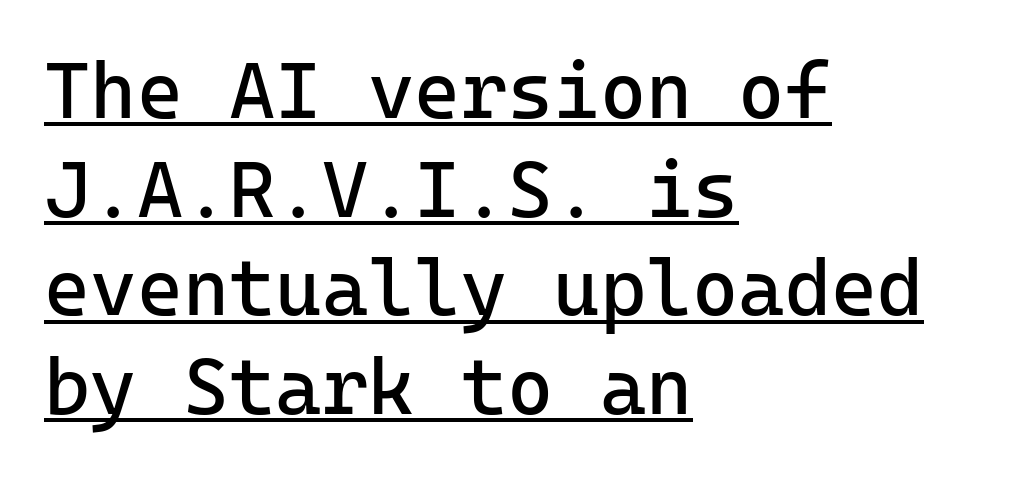
{"serif": "no", "italic": "no", "bold": "no", "weight": "regular", "width": "normal", "stroke_contrast": "low", "x_height": "medium", "monospaced": "yes", "underline": "yes", "align": "left", "line_spacing": "normal", "line_spacing_ratio": 1.25, "letter_spacing": "normal", "letter_spacing_em": 0.0, "glyph_px": 79}
